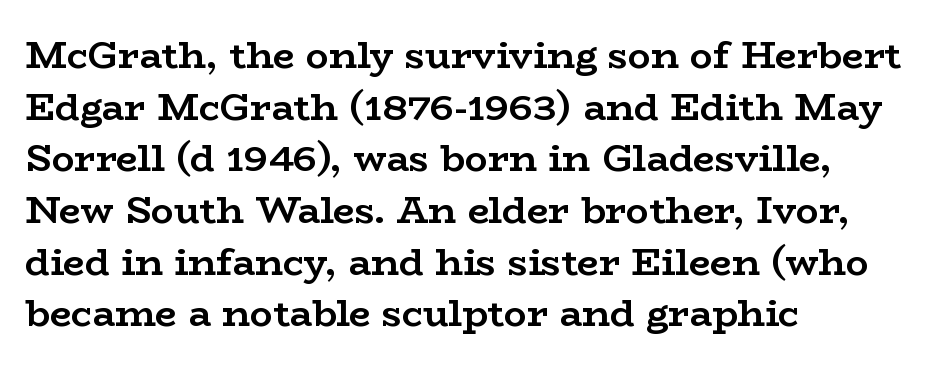
The image shows 38 px semibold, wide serif type, upright; set left-aligned, normal line spacing (1.36x), normal letter spacing, not underlined; low stroke contrast and a medium x-height.
